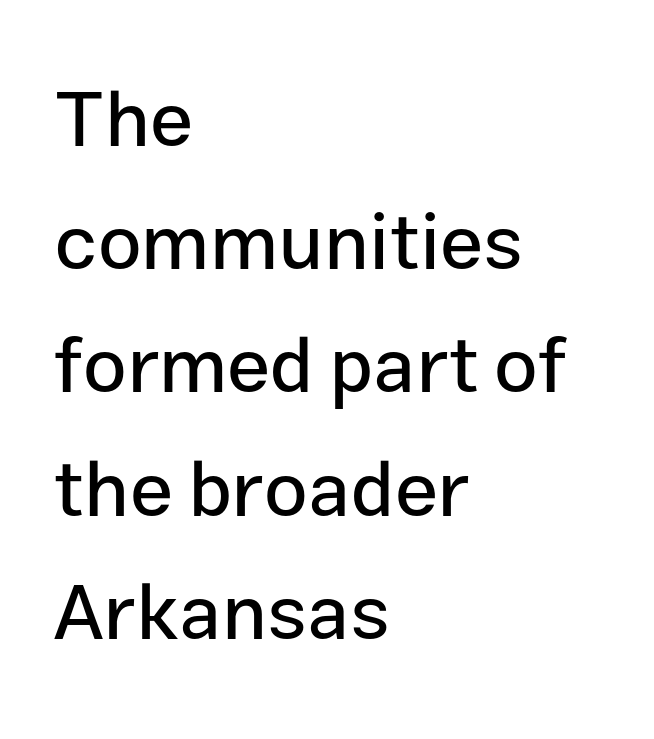
Q: Is the text italic (slanted)? A: No, it is upright.
Q: Is the typeface a serif or a sans-serif typeface? A: Sans-serif.
Q: Is the text underlined? A: No.
Q: How is the paragraph aligned? A: Left-aligned.
Q: Is the spacing between letters normal or unusually wide? A: Normal.
Q: Is the spacing between lines tight, normal or loose? A: Normal.
Q: Width (condensed, normal, or wide)? A: Normal.
Q: Stroke contrast? A: Low.
Q: x-height? A: Medium.
Q: Monospaced? A: No.
